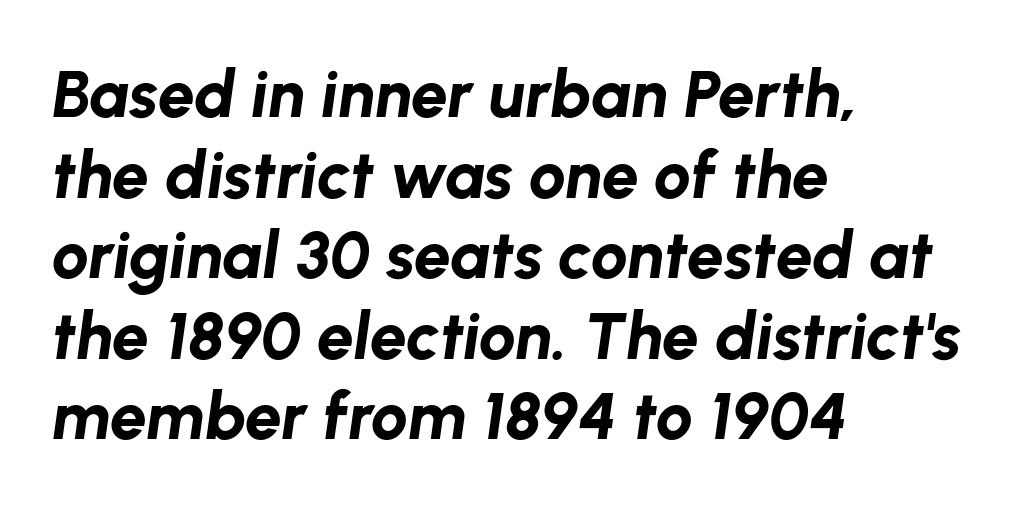
Strokes here are thick enough to call this a true bold. In CSS terms this would be text-align: left. When letters slant like this, we call the style italic. The letters advance in unequal steps, a hallmark of proportional type. The baseline area is clear. In terms of letterspacing, this is plain default setting.
